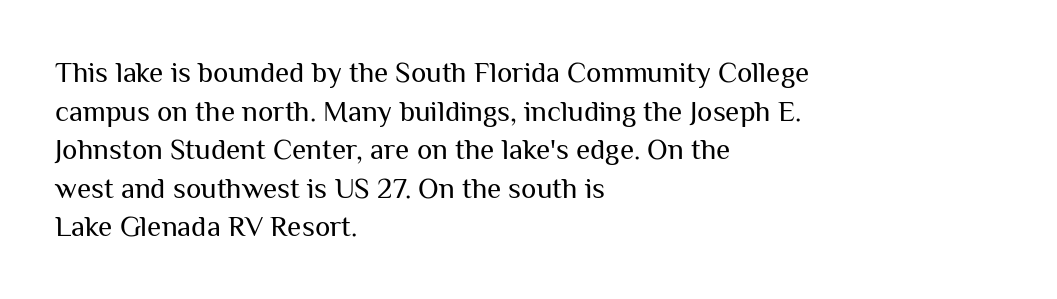
Weight class: somewhere from thin through regular. What's the leading like? Ordinary, nothing unusual. Type style note: lacks serifs. The letters stand upright; this is a roman face. Letter spacing: default. Each letter keeps its own natural width here, so spacing adapts to shape.
